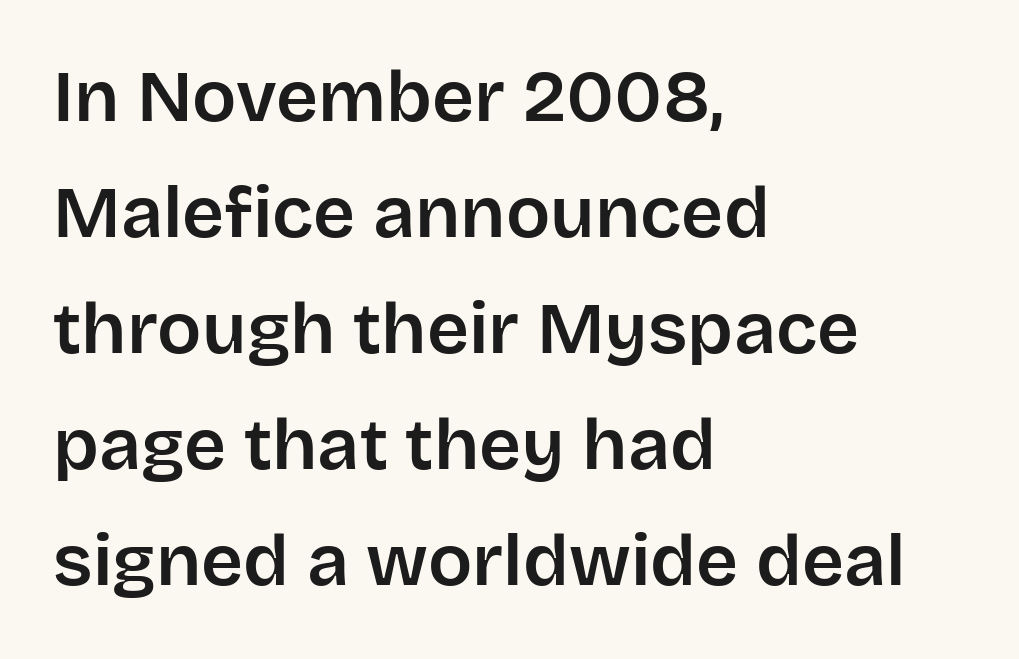
Q: Is the text italic (slanted)? A: No, it is upright.
Q: Is the typeface a serif or a sans-serif typeface? A: Sans-serif.
Q: Is the text underlined? A: No.
Q: How is the paragraph aligned? A: Left-aligned.
Q: Is the spacing between letters normal or unusually wide? A: Normal.
Q: Is the spacing between lines tight, normal or loose? A: Normal.
Q: Width (condensed, normal, or wide)? A: Normal.
Q: Stroke contrast? A: Low.
Q: x-height? A: Large.
Q: Monospaced? A: No.
